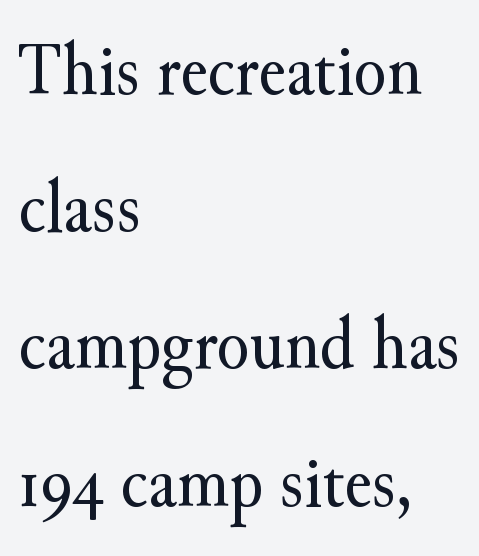
Q: Is the text bold? A: No.
Q: Is the text italic (slanted)? A: No, it is upright.
Q: Is the typeface a serif or a sans-serif typeface? A: Serif.
Q: Is the text underlined? A: No.
Q: How is the paragraph aligned? A: Left-aligned.
Q: Is the spacing between letters normal or unusually wide? A: Normal.
Q: Width (condensed, normal, or wide)? A: Normal.
Q: Stroke contrast? A: Medium.
Q: x-height? A: Small.
Q: Monospaced? A: No.
